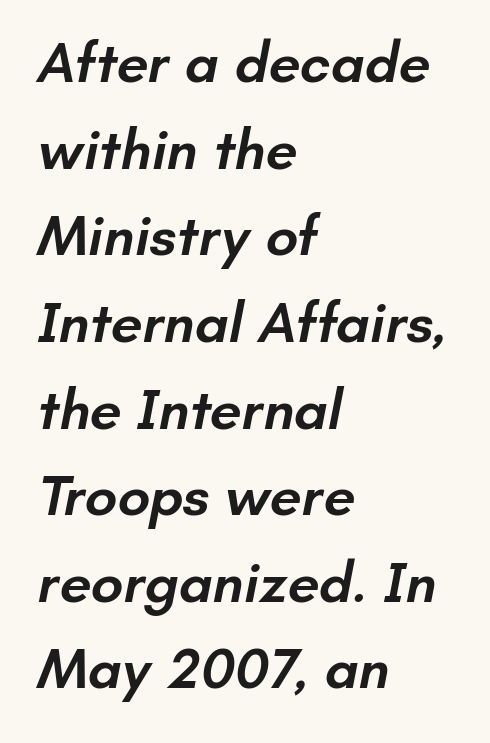
There is no visible air inserted between adjacent glyphs. Slightly chunky letters — semibold, I'd say, not full bold. Baseline-to-baseline distance is the conventional proportion of letter height. Where is the straight margin? On the left. A bare baseline throughout the passage. Look at the bottom of the vertical strokes: they stop flat, with no serifs.
